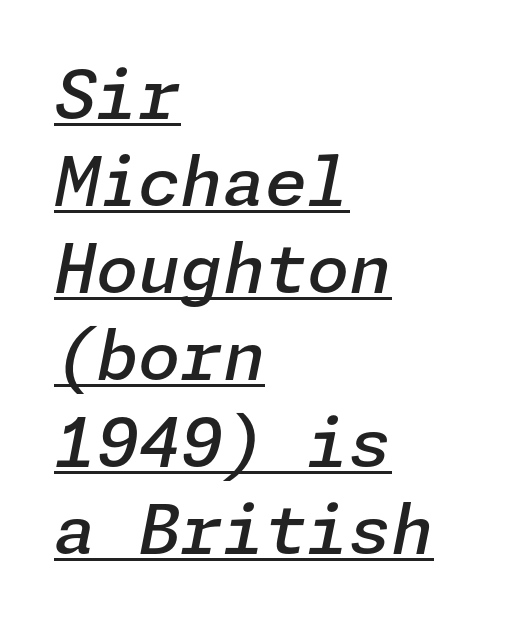
Q: Is the text bold? A: Semi-bold.
Q: Is the text italic (slanted)? A: Yes, it leans right by about 11 degrees.
Q: Is the text underlined? A: Yes.
Q: How is the paragraph aligned? A: Left-aligned.
Q: Is the spacing between letters normal or unusually wide? A: Normal.
Q: Is the spacing between lines tight, normal or loose? A: Normal.
Q: Width (condensed, normal, or wide)? A: Normal.
Q: Stroke contrast? A: Low.
Q: x-height? A: Medium.
